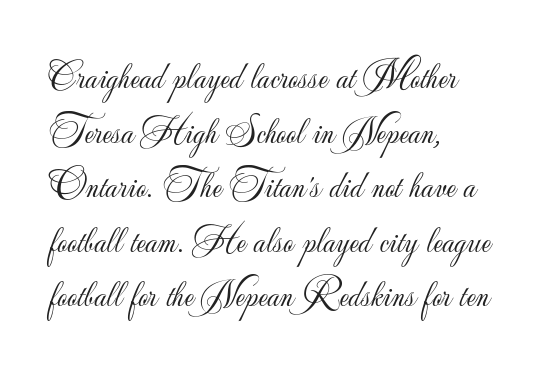
Q: Is the text bold? A: No.
Q: Is the text italic (slanted)? A: Yes.
Q: Is the typeface a serif or a sans-serif typeface? A: Sans-serif.
Q: Is the text underlined? A: No.
Q: How is the paragraph aligned? A: Left-aligned.
Q: Is the spacing between letters normal or unusually wide? A: Normal.
Q: Is the spacing between lines tight, normal or loose? A: Normal.
Q: Width (condensed, normal, or wide)? A: Normal.
Q: Stroke contrast? A: Low.
Q: x-height? A: Small.
Q: Monospaced? A: No.
